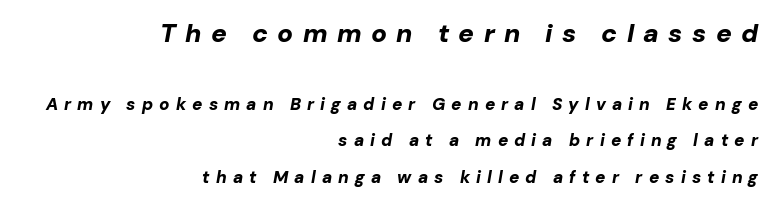
The image shows 26 px bold type, italic (leaning right); set right-aligned, loose line spacing (2.15x), unusually wide letter spacing (+0.36 em), not underlined; the first (top) block is 1.53x larger.
